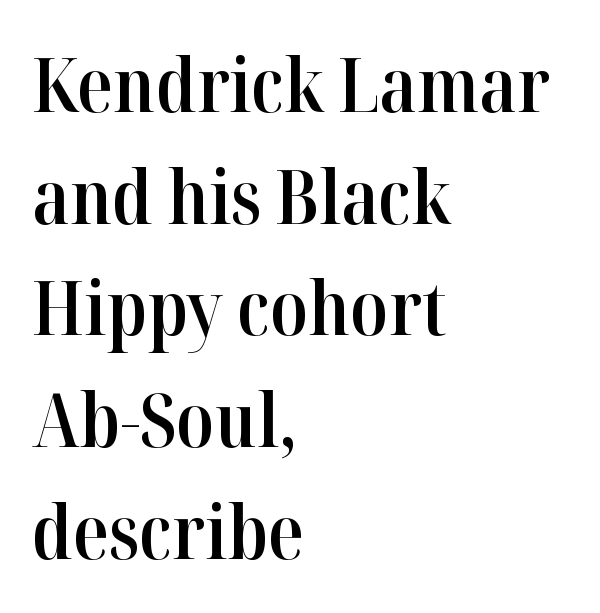
Q: Is the text bold? A: Semi-bold.
Q: Is the text italic (slanted)? A: No, it is upright.
Q: Is the typeface a serif or a sans-serif typeface? A: Serif.
Q: Is the text underlined? A: No.
Q: How is the paragraph aligned? A: Left-aligned.
Q: Is the spacing between letters normal or unusually wide? A: Normal.
Q: Is the spacing between lines tight, normal or loose? A: Normal.
Q: Width (condensed, normal, or wide)? A: Normal.
Q: Stroke contrast? A: High.
Q: x-height? A: Medium.
Q: Monospaced? A: No.
